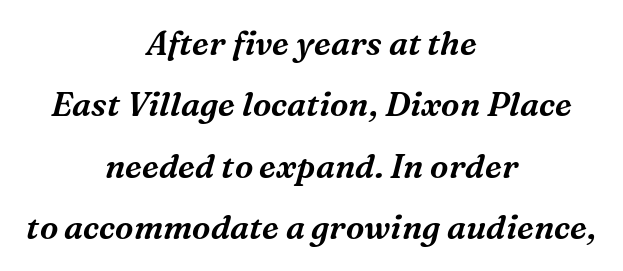
Q: Is the text italic (slanted)? A: Yes, it leans right by about 16 degrees.
Q: Is the typeface a serif or a sans-serif typeface? A: Serif.
Q: Is the text underlined? A: No.
Q: How is the paragraph aligned? A: Centered.
Q: Is the spacing between letters normal or unusually wide? A: Normal.
Q: Width (condensed, normal, or wide)? A: Normal.
Q: Stroke contrast? A: Medium.
Q: x-height? A: Medium.
Q: Monospaced? A: No.
